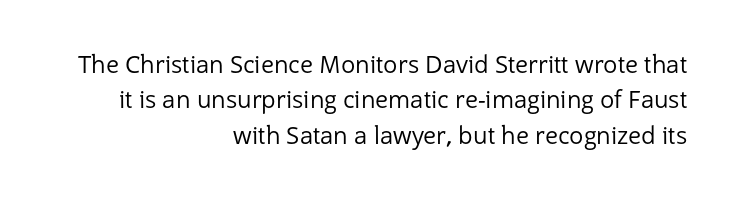
The image shows 24 px text type, upright; set right-aligned, normal line spacing (1.47x), normal letter spacing, not underlined.
